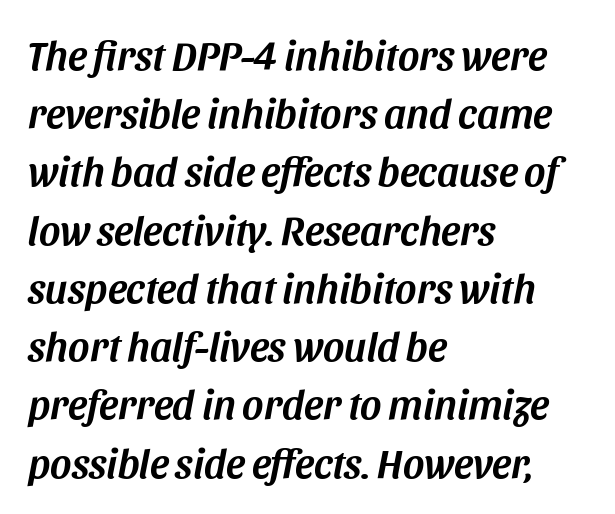
The vertical gap from one line to the next is medium. If you drew a ruler down the left edge, every line would touch it. It's the slanting kind of type. The line texture is even and compact thanks to regular tracking. The glyphs are unaccompanied by any horizontal stroke below them. Each letter keeps its own natural width here, so spacing adapts to shape.
